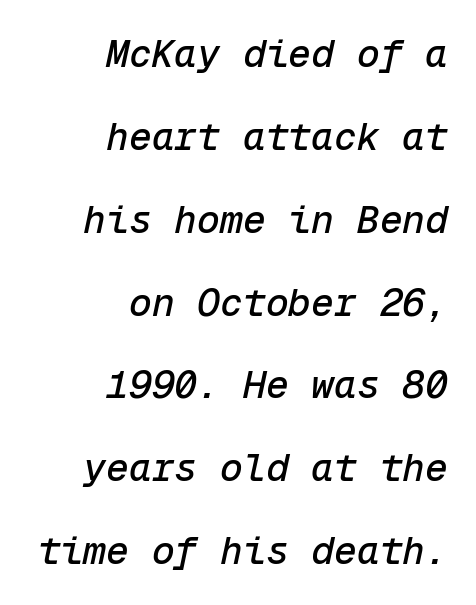
Q: Is the text italic (slanted)? A: Yes, it leans right by about 12 degrees.
Q: Is the text underlined? A: No.
Q: How is the paragraph aligned? A: Right-aligned.
Q: Is the spacing between letters normal or unusually wide? A: Normal.
Q: Is the spacing between lines tight, normal or loose? A: Loose.
Q: Width (condensed, normal, or wide)? A: Normal.
Q: Stroke contrast? A: Low.
Q: x-height? A: Medium.
Q: Monospaced? A: Yes.
